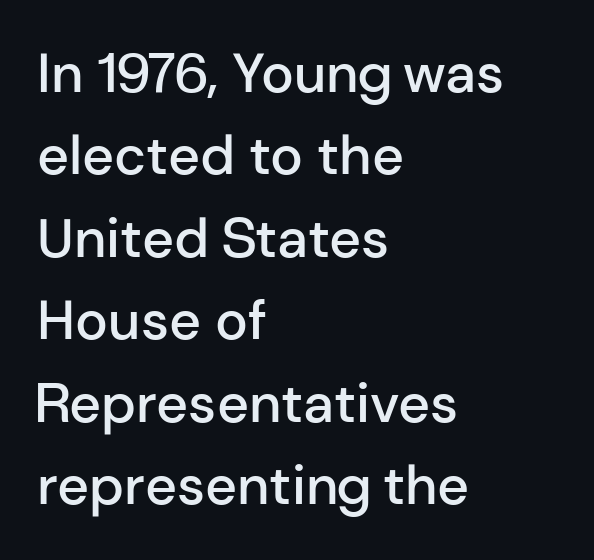
Compared with an ordinary text face, these strokes are moderately heavier — a semibold. Think of a printed novel: that variable character pitch is what you see here. The rendering anchors every line to the left-hand side. This is sans-serif lettering, the kind often seen on screens and signage. Ascenders rise straight up at ninety degrees.
